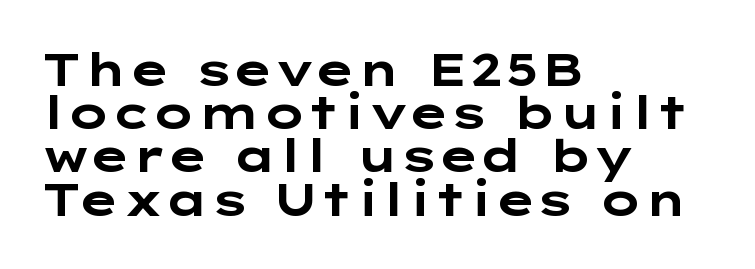
Summary of weight: heavy, a full bold. This is roman type, the default non-slanted kind. Beneath every word, the page is bare. Notice how descenders almost collide with the ascenders below — that's tight leading. Tracking here is standard; glyphs follow each other at the usual distance.
